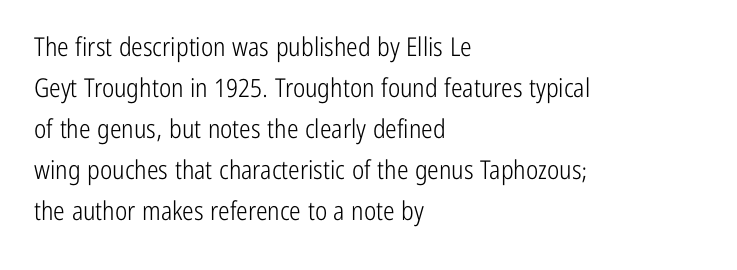
Q: Is the text bold? A: No.
Q: Is the text italic (slanted)? A: No, it is upright.
Q: Is the text underlined? A: No.
Q: How is the paragraph aligned? A: Left-aligned.
Q: Is the spacing between letters normal or unusually wide? A: Normal.
Q: Is the spacing between lines tight, normal or loose? A: Normal.
